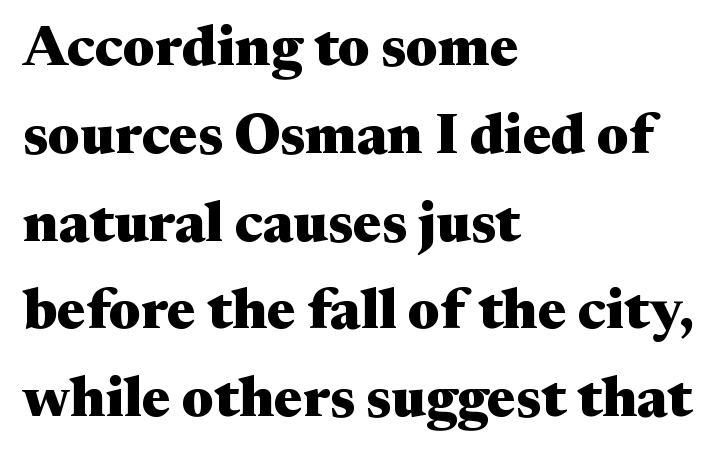
The image shows 57 px heavy, wide serif type, upright; set left-aligned, normal line spacing (1.54x), normal letter spacing, not underlined; medium stroke contrast and a medium x-height.
